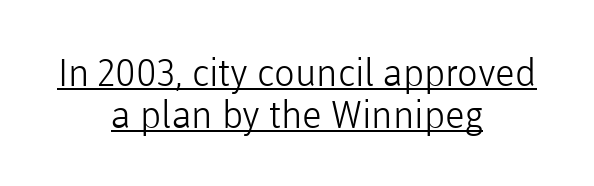
{"serif": "no", "italic": "no", "bold": "no", "weight": "light", "width": "normal", "stroke_contrast": "low", "x_height": "medium", "monospaced": "no", "underline": "yes", "align": "center", "line_spacing": "tight", "line_spacing_ratio": 1.11, "letter_spacing": "normal", "letter_spacing_em": 0.0, "glyph_px": 38}
